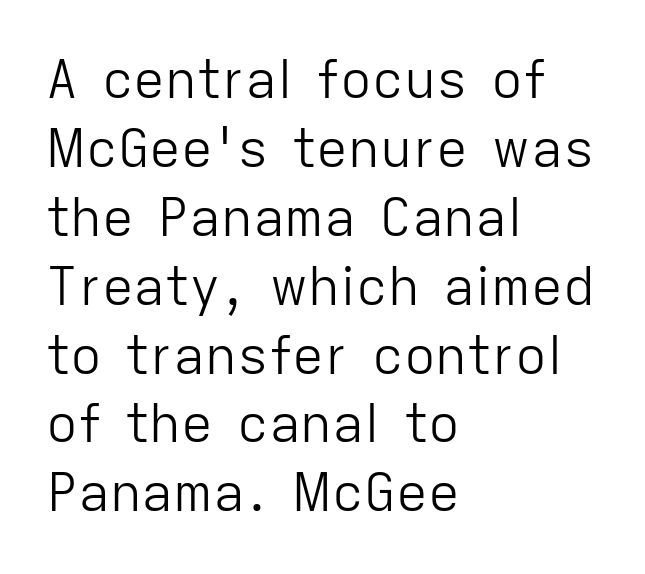
{"serif": "no", "italic": "no", "bold": "no", "weight": "light", "width": "normal", "stroke_contrast": "low", "x_height": "medium", "monospaced": "no", "underline": "no", "align": "left", "line_spacing": "normal", "line_spacing_ratio": 1.3, "letter_spacing": "normal", "letter_spacing_em": 0.0, "glyph_px": 53}
